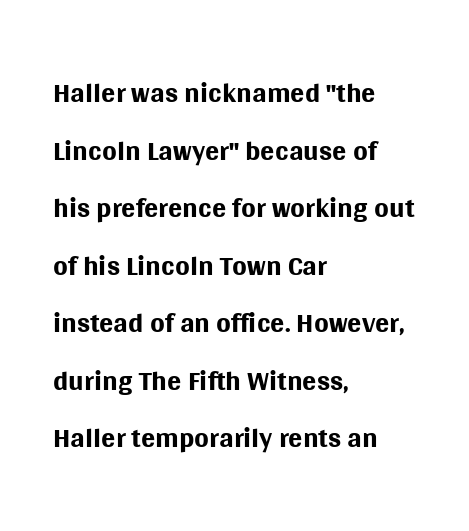
Weight: not bold — regular or lighter. Is this a fixed-width face? No — the glyphs have proportional, varying widths. Check the space under the baseline: it is left empty. This is sans-serif lettering, the kind often seen on screens and signage.
